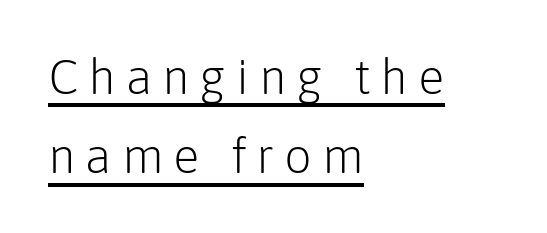
Q: Is the text bold? A: No.
Q: Is the text italic (slanted)? A: No, it is upright.
Q: Is the typeface a serif or a sans-serif typeface? A: Sans-serif.
Q: Is the text underlined? A: Yes.
Q: How is the paragraph aligned? A: Left-aligned.
Q: Is the spacing between letters normal or unusually wide? A: Unusually wide.
Q: Is the spacing between lines tight, normal or loose? A: Normal.
Q: Width (condensed, normal, or wide)? A: Normal.
Q: Stroke contrast? A: Low.
Q: x-height? A: Medium.
Q: Monospaced? A: No.
